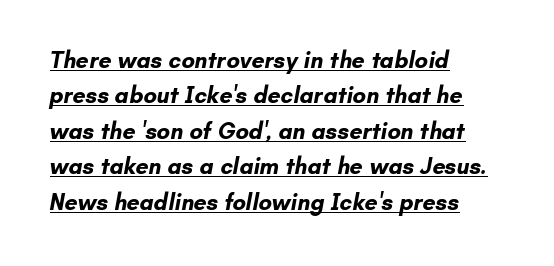
This is underlined copy, the kind a proofreader might mark for attention. Does the copy run flush right? No — it runs flush left. The rows are spaced the way most documents space them. No extra tracking has been applied to these lines. The glyphs have the mass of a bold cut.
